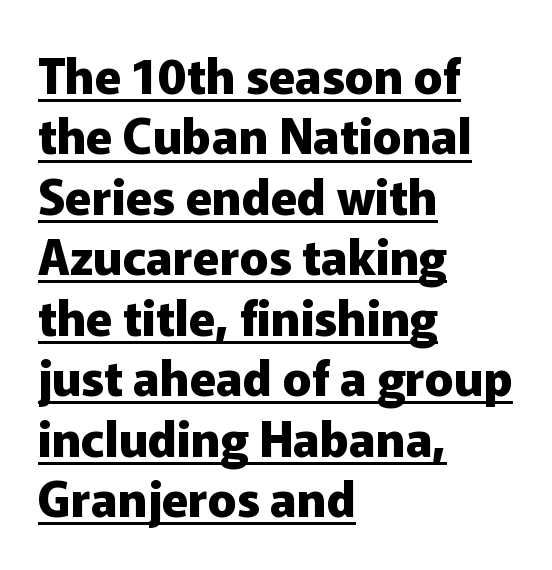
The image shows 48 px heavy sans-serif type, upright; set left-aligned, normal line spacing (1.26x), normal letter spacing, underlined; low stroke contrast and a medium x-height.
